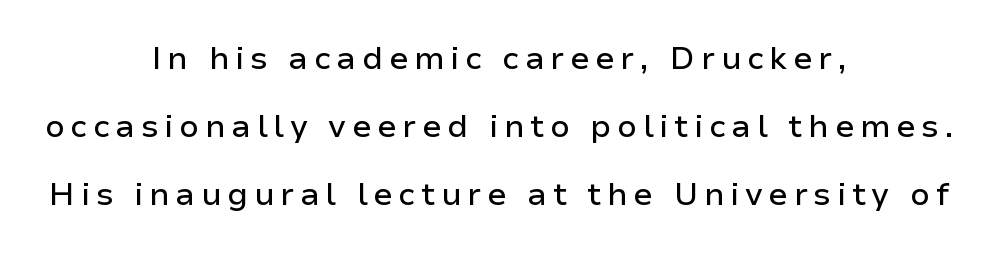
{"serif": "no", "italic": "no", "width": "normal", "stroke_contrast": "low", "x_height": "medium", "monospaced": "no", "underline": "no", "align": "center", "line_spacing": "loose", "line_spacing_ratio": 2.12, "glyph_px": 32}
